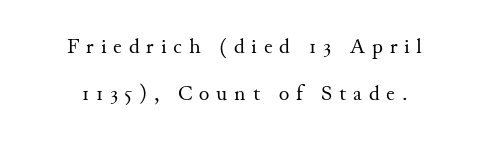
The image shows 22 px text type, upright; set centered, loose line spacing (2.15x), unusually wide letter spacing (+0.31 em), not underlined.
